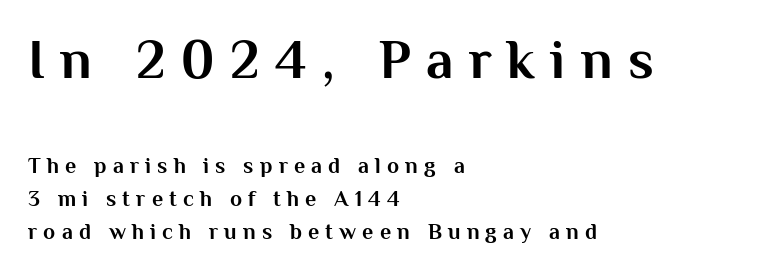
Q: Is the text bold? A: Yes.
Q: Is the text italic (slanted)? A: No, it is upright.
Q: Is the typeface a serif or a sans-serif typeface? A: Sans-serif.
Q: Is the text underlined? A: No.
Q: How is the paragraph aligned? A: Left-aligned.
Q: Is the spacing between letters normal or unusually wide? A: Unusually wide.
Q: Is the spacing between lines tight, normal or loose? A: Normal.
Q: Which block of text is set in a larger size, the first (top) or the second (bottom)? A: The first (top) one.
Q: Width (condensed, normal, or wide)? A: Normal.
Q: Stroke contrast? A: Medium.
Q: x-height? A: Medium.
Q: Monospaced? A: No.
